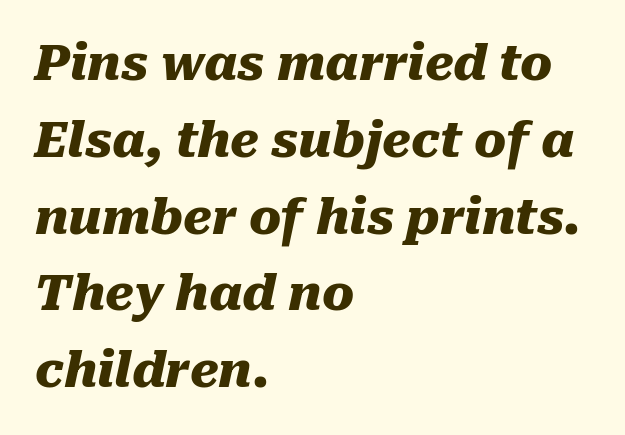
{"italic": "yes", "lean": "right", "slant_degrees": 10, "bold": "yes", "weight": "heavy", "width": "normal", "stroke_contrast": "medium", "x_height": "medium", "monospaced": "no", "underline": "no", "align": "left", "line_spacing": "normal", "line_spacing_ratio": 1.6, "letter_spacing": "normal", "letter_spacing_em": 0.0, "glyph_px": 48}
